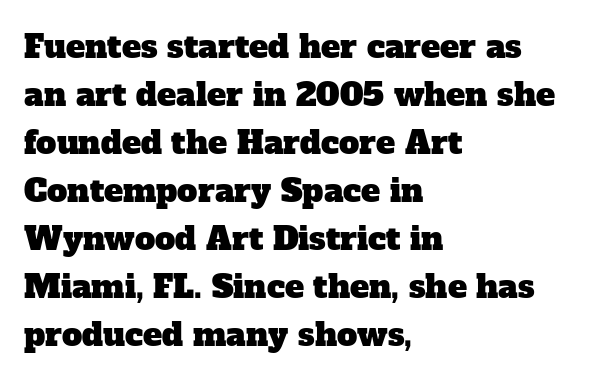
Leftover space on each line is placed entirely after the last word. A bare baseline throughout the passage. Here the designer chose a conventional face with non-uniform glyph widths. In terms of letterspacing, this is plain default setting. A typesetter would call this leading conventional body-copy spacing. Examine the stroke ends and you'll spot serifs.
